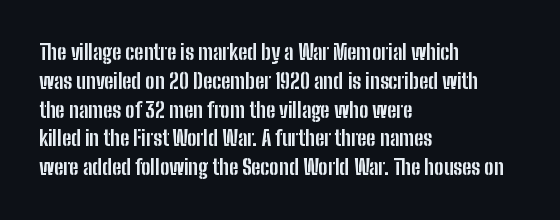
Q: Is the text bold? A: Yes.
Q: Is the text italic (slanted)? A: No, it is upright.
Q: Is the text underlined? A: No.
Q: How is the paragraph aligned? A: Left-aligned.
Q: Is the spacing between letters normal or unusually wide? A: Normal.
Q: Is the spacing between lines tight, normal or loose? A: Normal.
